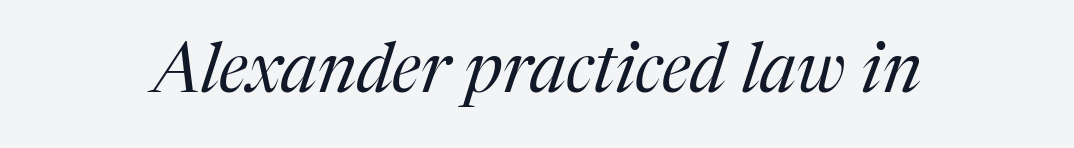
The image shows 69 px regular-weight serif type, italic (leaning right); set normal letter spacing, not underlined; medium stroke contrast and a medium x-height.
